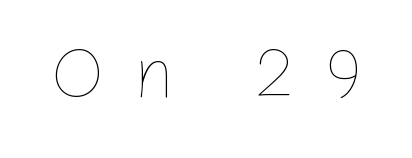
Q: Is the text bold? A: No.
Q: Is the text italic (slanted)? A: No, it is upright.
Q: Is the text underlined? A: No.
Q: Is the spacing between letters normal or unusually wide? A: Unusually wide.
Q: Width (condensed, normal, or wide)? A: Normal.
Q: Stroke contrast? A: Low.
Q: x-height? A: Medium.
Q: Monospaced? A: No.
